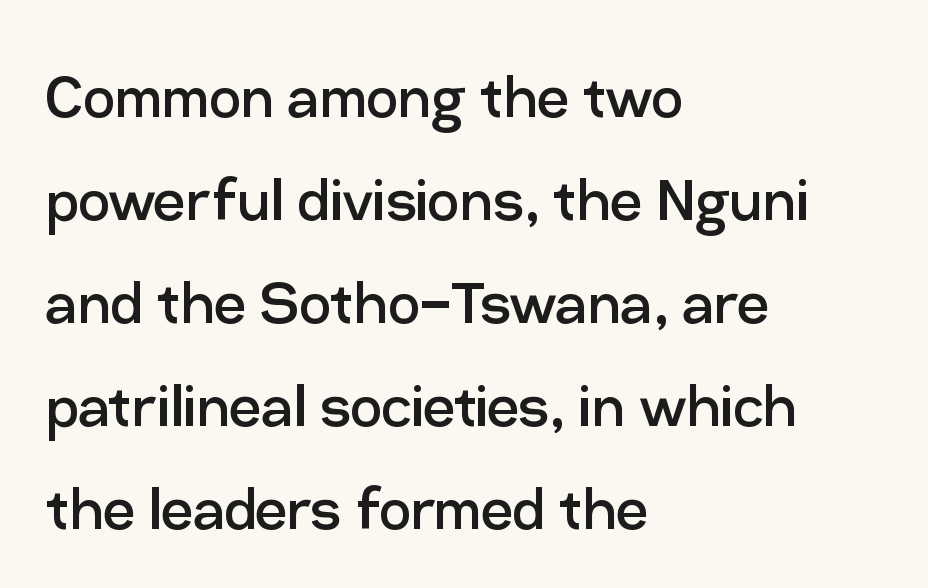
Q: Is the text bold? A: No.
Q: Is the text italic (slanted)? A: No, it is upright.
Q: Is the typeface a serif or a sans-serif typeface? A: Sans-serif.
Q: Is the text underlined? A: No.
Q: How is the paragraph aligned? A: Left-aligned.
Q: Is the spacing between letters normal or unusually wide? A: Normal.
Q: Is the spacing between lines tight, normal or loose? A: Normal.
Q: Width (condensed, normal, or wide)? A: Normal.
Q: Stroke contrast? A: Low.
Q: x-height? A: Medium.
Q: Monospaced? A: No.
